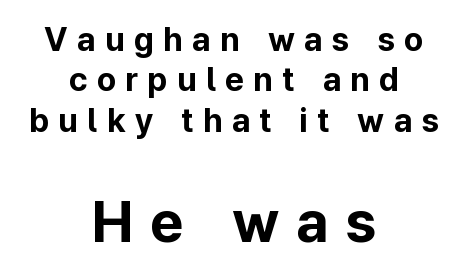
{"serif": "no", "italic": "no", "bold": "yes", "weight": "bold", "width": "normal", "stroke_contrast": "low", "x_height": "medium", "monospaced": "no", "underline": "no", "align": "center", "line_spacing_ratio": 1.22, "letter_spacing": "wide", "letter_spacing_em": 0.28, "larger_block": "second", "size_ratio": 1.76, "glyph_px": 58}
